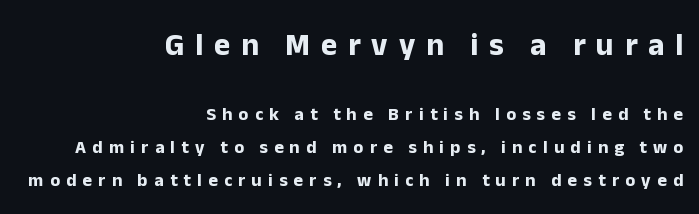
Do the letters lean? They stand straight. I'd call this a sans setting — the letters go barefoot. These lines are set flush right with a ragged left edge. Is the letter spacing exaggerated? Yes — the characters are pushed far apart. Its strokes are broad and dark, the hallmark of bold type. Letters rest on an invisible, unmarked baseline.
